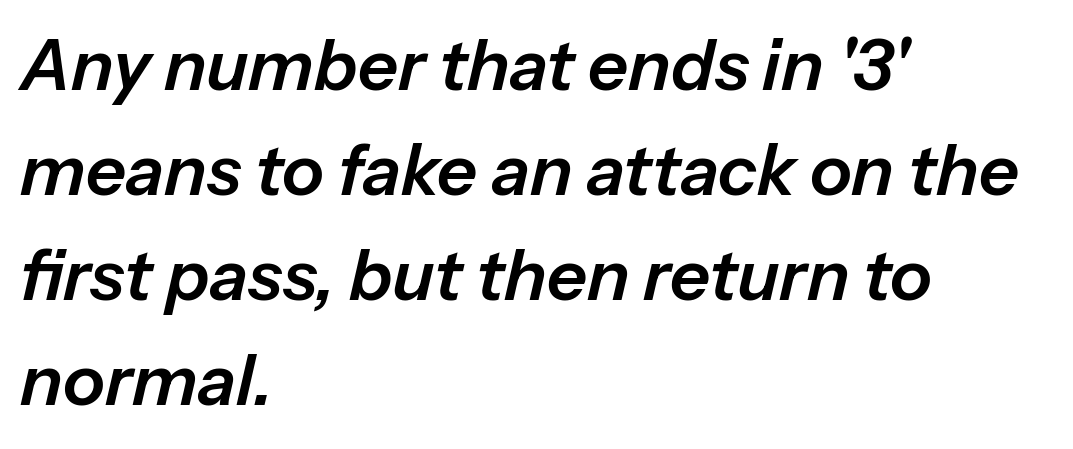
Q: Is the text italic (slanted)? A: Yes, it leans right by about 13 degrees.
Q: Is the text underlined? A: No.
Q: How is the paragraph aligned? A: Left-aligned.
Q: Is the spacing between letters normal or unusually wide? A: Normal.
Q: Is the spacing between lines tight, normal or loose? A: Normal.
Q: Width (condensed, normal, or wide)? A: Normal.
Q: Stroke contrast? A: Low.
Q: x-height? A: Medium.
Q: Monospaced? A: No.
